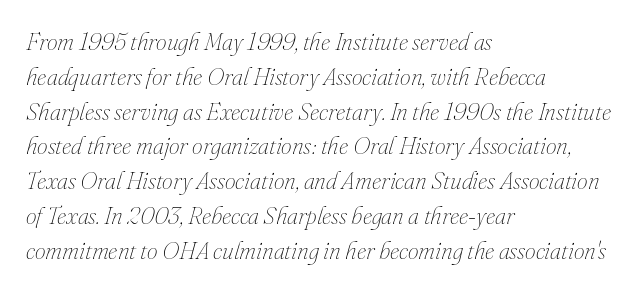
The image shows 24 px text type, italic (leaning right); set left-aligned, normal line spacing (1.45x), normal letter spacing, not underlined.
